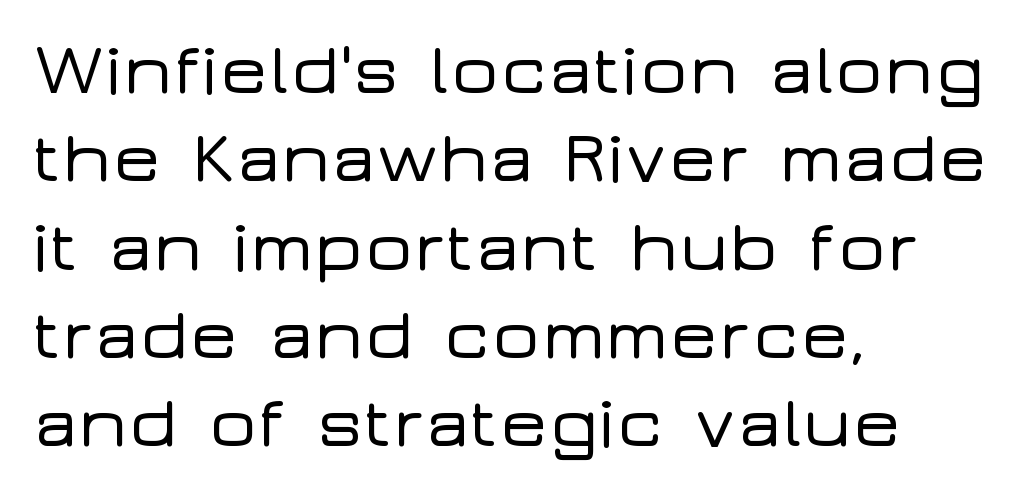
{"serif": "no", "italic": "no", "width": "wide", "stroke_contrast": "low", "x_height": "medium", "monospaced": "no", "underline": "no", "align": "left", "line_spacing_ratio": 1.21, "letter_spacing": "normal", "letter_spacing_em": 0.0, "glyph_px": 73}
